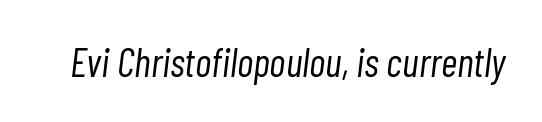
Words float on clear page, feet unadorned. Here the designer chose a conventional face with non-uniform glyph widths. Is this a heavy cut? Hardly; it is regular or lighter. Spacing between characters is what you'd get straight out of the box.
